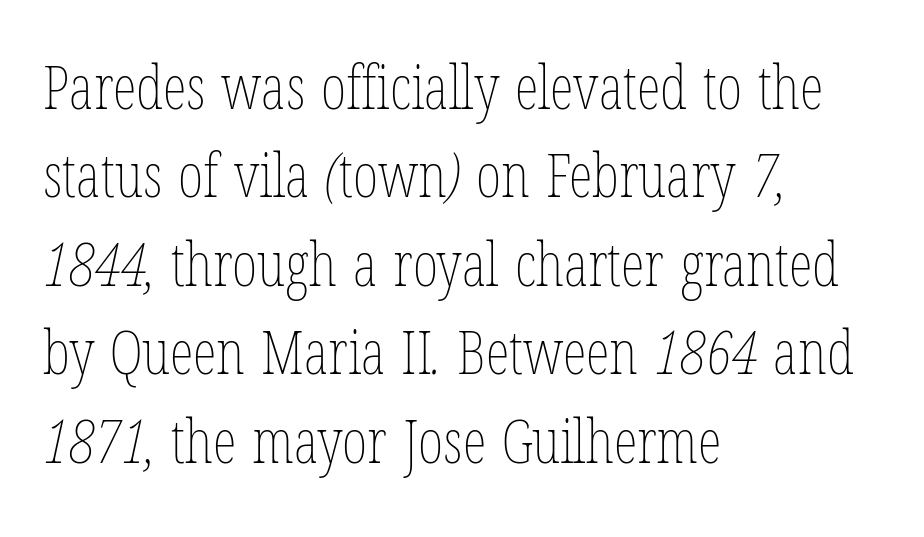
The image shows 61 px thin, condensed type; set left-aligned, normal line spacing (1.45x), normal letter spacing, not underlined; low stroke contrast and a medium x-height.
